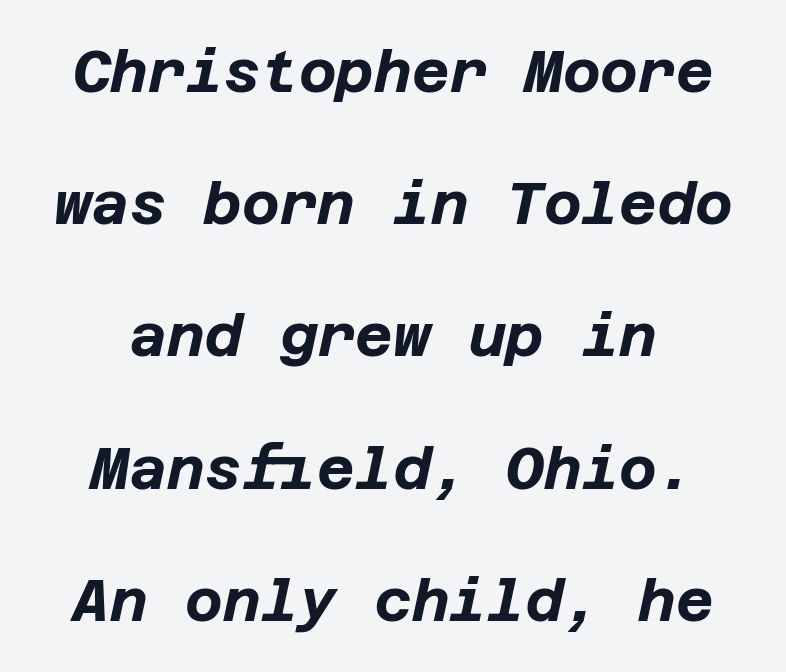
{"italic": "yes", "lean": "right", "slant_degrees": 12, "bold": "yes", "weight": "bold", "width": "normal", "stroke_contrast": "low", "x_height": "large", "underline": "no", "align": "center", "line_spacing": "loose", "line_spacing_ratio": 2.28, "letter_spacing": "normal", "letter_spacing_em": 0.0, "glyph_px": 58}
